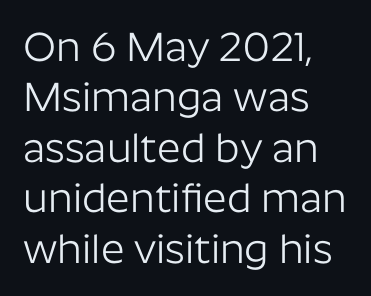
Q: Is the text bold? A: No.
Q: Is the text italic (slanted)? A: No, it is upright.
Q: Is the typeface a serif or a sans-serif typeface? A: Sans-serif.
Q: Is the text underlined? A: No.
Q: How is the paragraph aligned? A: Left-aligned.
Q: Is the spacing between letters normal or unusually wide? A: Normal.
Q: Width (condensed, normal, or wide)? A: Normal.
Q: Stroke contrast? A: Low.
Q: x-height? A: Medium.
Q: Monospaced? A: No.
